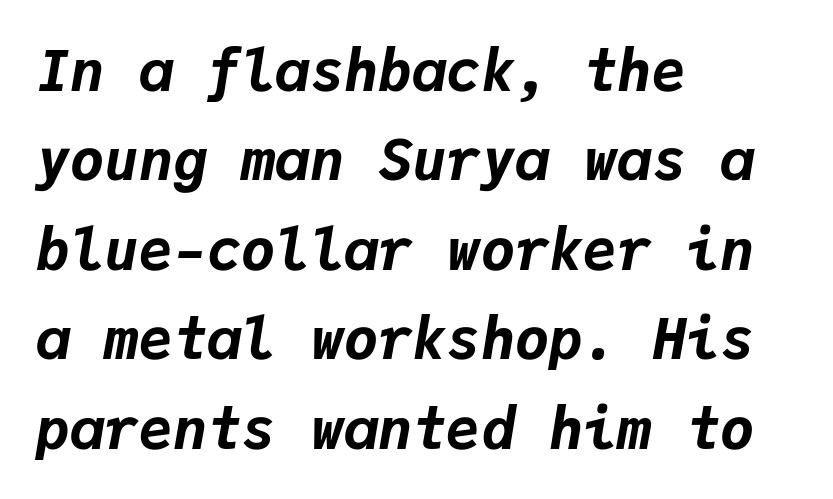
Q: Is the text bold? A: Yes.
Q: Is the text italic (slanted)? A: Yes, it leans right by about 9 degrees.
Q: Is the text underlined? A: No.
Q: How is the paragraph aligned? A: Left-aligned.
Q: Is the spacing between letters normal or unusually wide? A: Normal.
Q: Is the spacing between lines tight, normal or loose? A: Normal.
Q: Width (condensed, normal, or wide)? A: Normal.
Q: Stroke contrast? A: Low.
Q: x-height? A: Medium.
Q: Monospaced? A: Yes.
